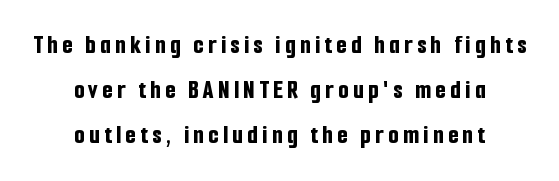
The block of text has a typical density, with ordinary space between rows. This sample is center-justified, so both line endings float freely. Summary of weight: heavy, a full bold. The font's upright variant was chosen for this text. No word sits above an underline.
